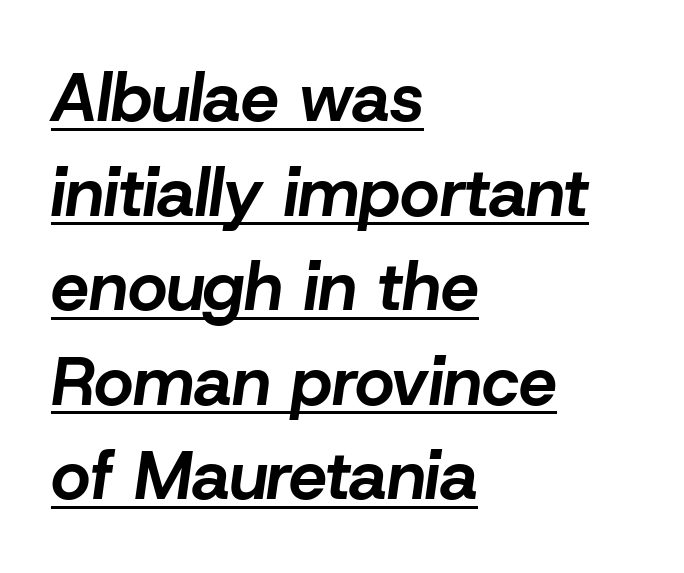
{"italic": "yes", "lean": "right", "slant_degrees": 8, "bold": "yes", "weight": "bold", "width": "normal", "stroke_contrast": "low", "x_height": "medium", "monospaced": "no", "underline": "yes", "align": "left", "line_spacing": "normal", "line_spacing_ratio": 1.39, "letter_spacing": "normal", "letter_spacing_em": 0.0, "glyph_px": 68}
